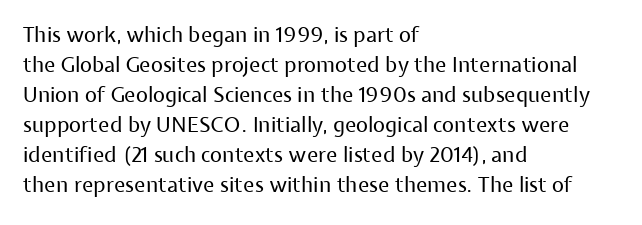
The image shows 21 px text type, upright; set left-aligned, normal line spacing (1.43x), normal letter spacing, not underlined.
